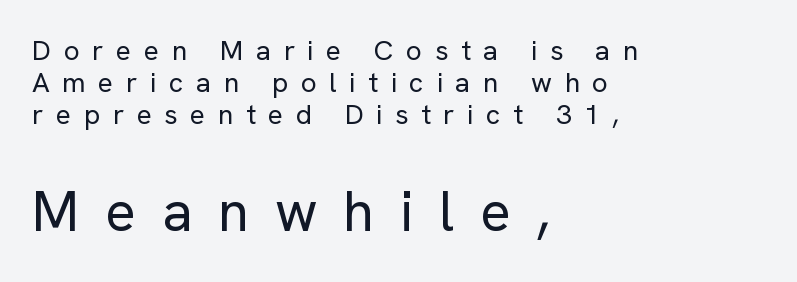
The font sits on the lighter half of the weight spectrum, regular included. Is this a sans? Yes — the strokes have no serifs. The foot of each line stays bare and open. Letter spacing: wide. Scale increases going downward across the two blocks.
